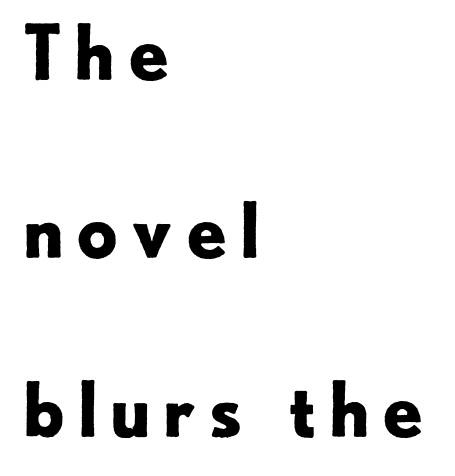
{"serif": "no", "italic": "no", "bold": "yes", "weight": "bold", "width": "normal", "stroke_contrast": "low", "x_height": "small", "monospaced": "no", "underline": "no", "align": "left", "line_spacing": "loose", "line_spacing_ratio": 2.41, "glyph_px": 74}
